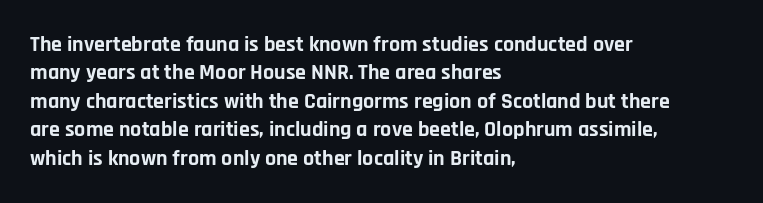
{"italic": "no", "bold": "yes", "underline": "no", "align": "left", "line_spacing": "normal", "line_spacing_ratio": 1.29, "letter_spacing": "normal", "letter_spacing_em": 0.0, "glyph_px": 22}
